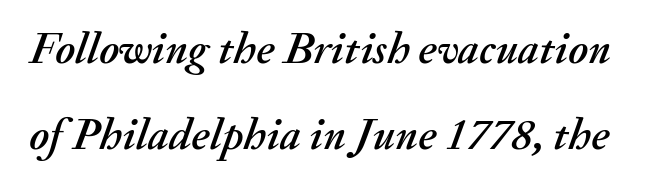
{"italic": "yes", "lean": "right", "slant_degrees": 20, "width": "normal", "stroke_contrast": "medium", "x_height": "small", "monospaced": "no", "underline": "no", "line_spacing": "loose", "line_spacing_ratio": 1.92, "letter_spacing": "normal", "letter_spacing_em": 0.0, "glyph_px": 45}
